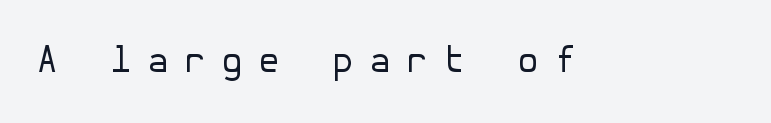
Q: Is the text bold? A: No.
Q: Is the text italic (slanted)? A: No, it is upright.
Q: Is the typeface a serif or a sans-serif typeface? A: Sans-serif.
Q: Is the text underlined? A: No.
Q: Is the spacing between letters normal or unusually wide? A: Unusually wide.
Q: Width (condensed, normal, or wide)? A: Normal.
Q: Stroke contrast? A: Low.
Q: x-height? A: Medium.
